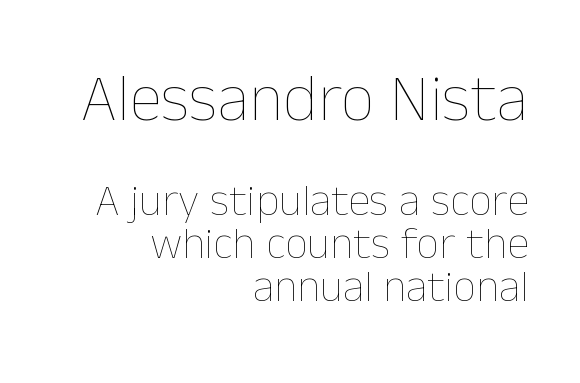
The image shows 67 px thin type, upright; set right-aligned, tight line spacing (0.95x), normal letter spacing, not underlined; the first (top) block is 1.49x larger; low stroke contrast and a medium x-height.
